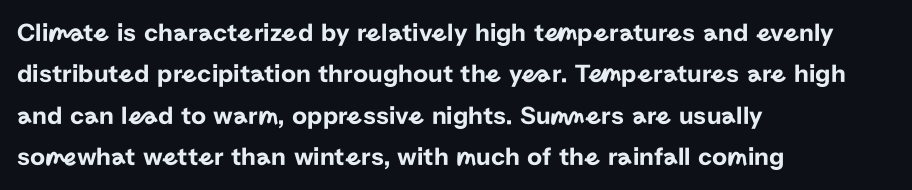
Q: Is the text italic (slanted)? A: No, it is upright.
Q: Is the text underlined? A: No.
Q: How is the paragraph aligned? A: Left-aligned.
Q: Is the spacing between letters normal or unusually wide? A: Normal.
Q: Is the spacing between lines tight, normal or loose? A: Normal.
